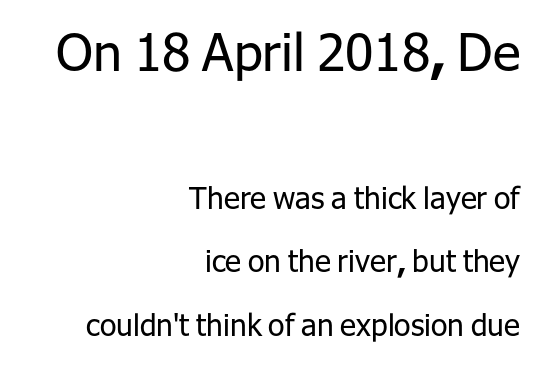
{"serif": "no", "italic": "no", "bold": "no", "weight": "regular", "width": "normal", "stroke_contrast": "low", "x_height": "medium", "monospaced": "no", "underline": "no", "align": "right", "line_spacing": "loose", "line_spacing_ratio": 2.12, "letter_spacing": "normal", "letter_spacing_em": 0.0, "larger_block": "first", "size_ratio": 1.73, "glyph_px": 52}
